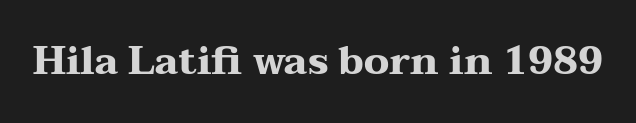
Q: Is the text bold? A: Yes.
Q: Is the text italic (slanted)? A: No, it is upright.
Q: Is the typeface a serif or a sans-serif typeface? A: Serif.
Q: Is the text underlined? A: No.
Q: Is the spacing between letters normal or unusually wide? A: Normal.
Q: Width (condensed, normal, or wide)? A: Wide.
Q: Stroke contrast? A: Medium.
Q: x-height? A: Medium.
Q: Monospaced? A: No.
